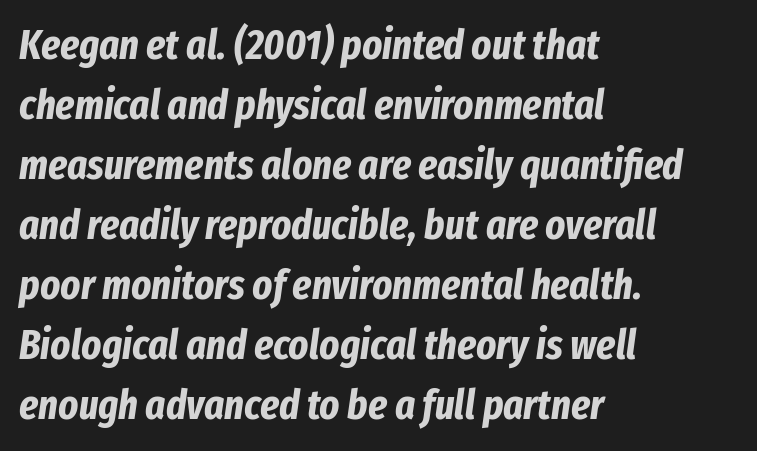
Varying glyph widths throughout — classic text-font behaviour. The baseline area is clear. You'd pick this weight for a headline — it's a proper bold. These lines were composed using italics. These lines stack with their left ends in a neat column. Leading: standard.
